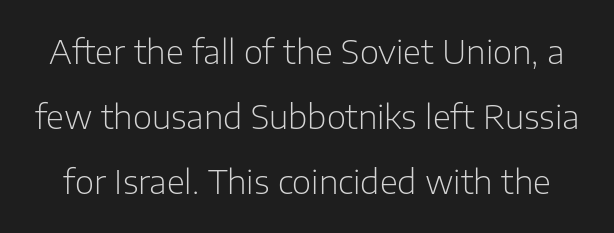
Nothing unusual about the tracking: characters are spaced as the font intends. A typesetter would mark this as roman, not italic. Quick note: interline space is abundant. The text was rendered using a sans face with plain stroke endings.
